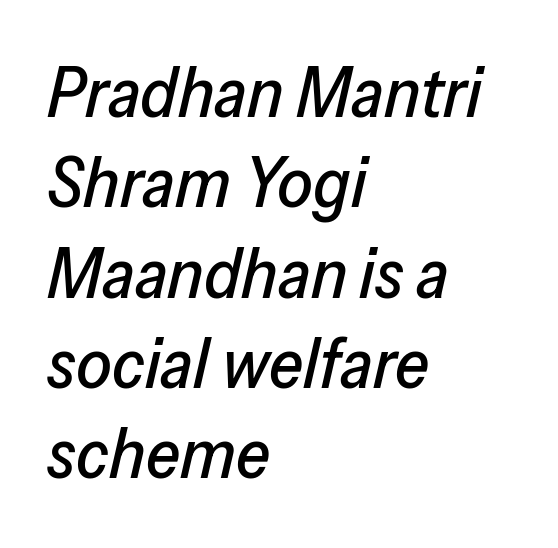
Q: Is the text italic (slanted)? A: Yes, it leans right by about 13 degrees.
Q: Is the text underlined? A: No.
Q: How is the paragraph aligned? A: Left-aligned.
Q: Is the spacing between letters normal or unusually wide? A: Normal.
Q: Is the spacing between lines tight, normal or loose? A: Normal.
Q: Width (condensed, normal, or wide)? A: Normal.
Q: Stroke contrast? A: Low.
Q: x-height? A: Medium.
Q: Monospaced? A: No.
